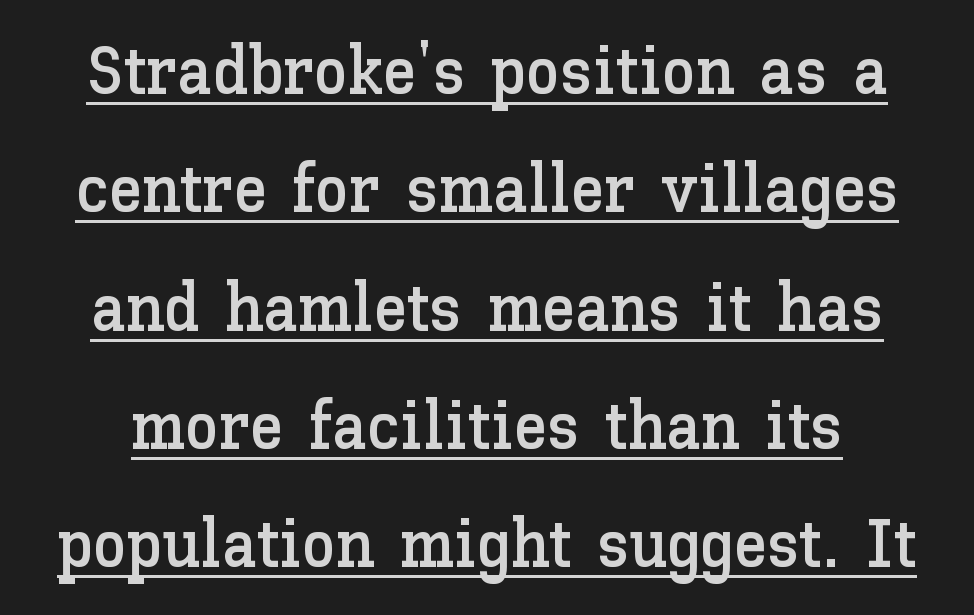
Here the designer chose a conventional face with non-uniform glyph widths. Glyph-to-glyph distance matches everyday printed text. The lettering holds an erect, upright posture throughout. This is underlined copy, the kind a proofreader might mark for attention.
